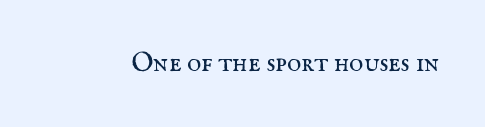
Q: Is the text bold? A: No.
Q: Is the text italic (slanted)? A: No, it is upright.
Q: Is the text underlined? A: No.
Q: Is the spacing between letters normal or unusually wide? A: Normal.
